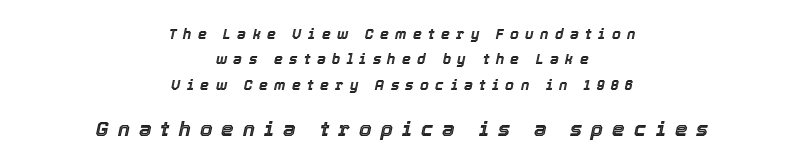
{"italic": "yes", "lean": "right", "slant_degrees": 12, "underline": "no", "align": "center", "line_spacing_ratio": 1.81, "letter_spacing": "wide", "letter_spacing_em": 0.46, "larger_block": "second", "size_ratio": 1.43, "glyph_px": 20}
